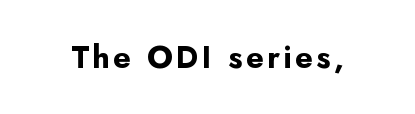
Are there feet on the stems? There aren't — it's a sans. The gap between lines stays unmarked. Notice how thick the strokes are: this is what a full bold looks like. The font's upright variant was chosen for this text.
